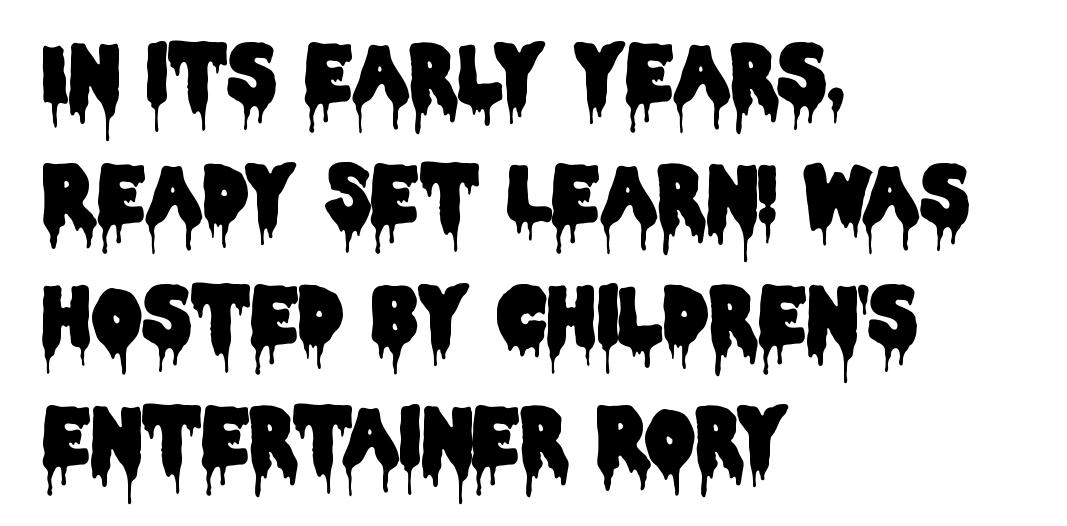
The image shows 78 px condensed sans-serif type, upright; set left-aligned, normal line spacing (1.55x), normal letter spacing, not underlined; low stroke contrast and a large x-height.
